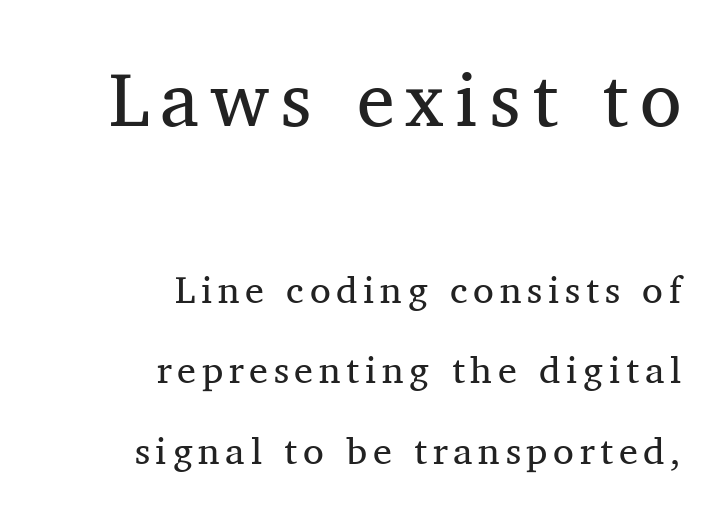
Vertically, the passage feels expansive, rows floating well apart. Check under the words: just untouched page. Compared with a typical body face, this is equally light or lighter still. Horizontal alignment here is rightward, an uncommon choice for prose.
